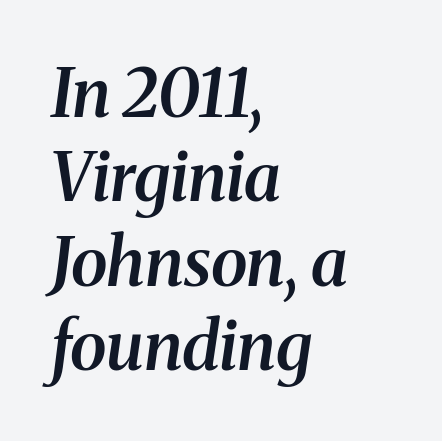
Quick note: underline off. When letters slant like this, we call the style italic. Varying glyph widths throughout — classic text-font behaviour. A semibold gives these letters moderate extra thickness, short of bold. Here the glyphs are tracked normally, forming tight word shapes. Visually the block forms a straight wall on the left and a jagged coastline on the right.
